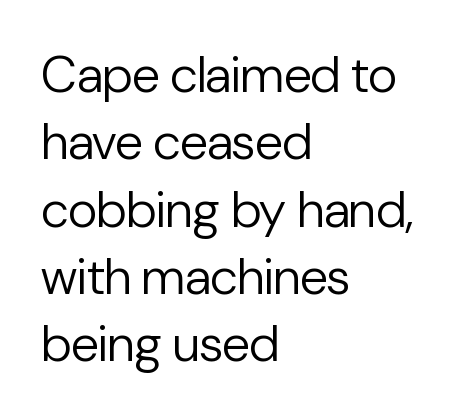
The image shows 51 px regular-weight sans-serif type, upright; set left-aligned, normal line spacing (1.32x), normal letter spacing, not underlined; low stroke contrast and a medium x-height.
